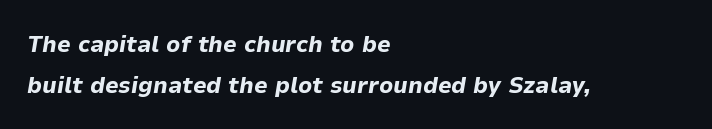
{"italic": "yes", "lean": "right", "slant_degrees": 9, "bold": "yes", "underline": "no", "align": "left", "line_spacing": "normal", "line_spacing_ratio": 1.7, "letter_spacing": "normal", "letter_spacing_em": 0.0, "glyph_px": 24}
